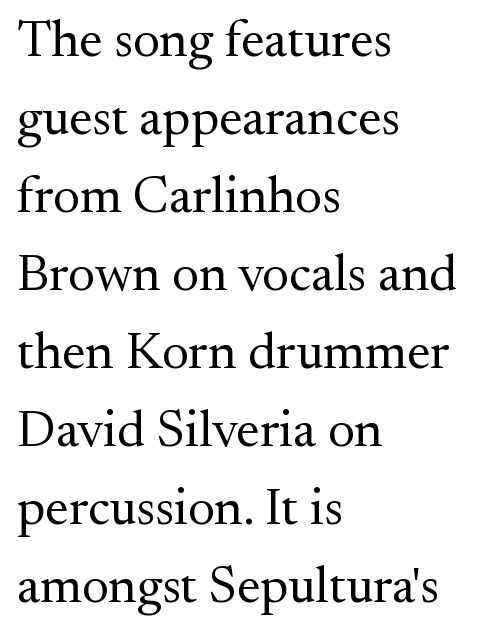
Do the letters lean? They stand straight. Glance below the letters and you will spot only blank space. This sample has the flowing, uneven cadence of proportional lettering. Leading: standard. The cut favours lightness, reaching ordinary text weight at its darkest. If you drew a ruler down the left edge, every line would touch it.
